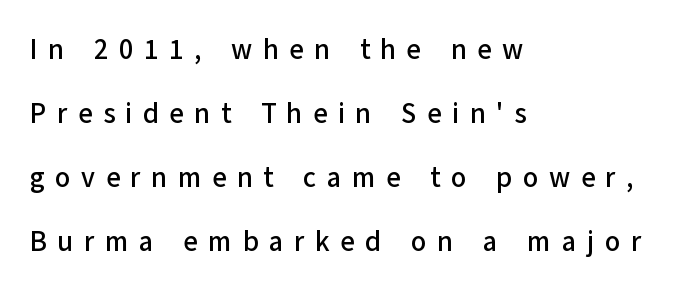
The type is letterspaced generously, with wide tracking. Teacher's note: observe the even left margin — that is flush-left alignment. The rendering uses natural spacing where letterforms have individual widths. This is sans-serif lettering, the kind often seen on screens and signage. The lettering stays uniformly vertical, giving the passage a roman look.
